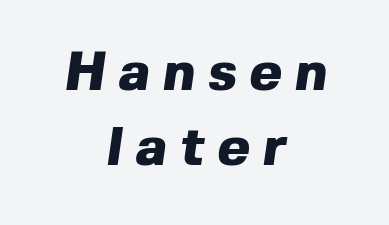
Q: Is the text bold? A: Yes.
Q: Is the typeface a serif or a sans-serif typeface? A: Sans-serif.
Q: Is the text underlined? A: No.
Q: How is the paragraph aligned? A: Centered.
Q: Is the spacing between letters normal or unusually wide? A: Unusually wide.
Q: Is the spacing between lines tight, normal or loose? A: Normal.
Q: Width (condensed, normal, or wide)? A: Normal.
Q: x-height? A: Medium.
Q: Monospaced? A: No.
